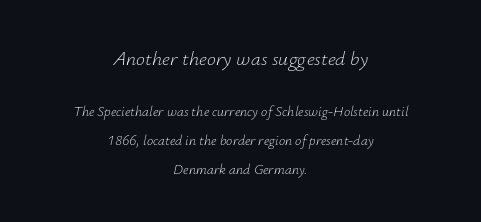
You can tell it's italic because the verticals aren't actually vertical. Check the space under the baseline: it is left empty. Character size in the leading block exceeds that of the trailing block. In CSS terms this would be text-align: center. Think standard paragraph weight, or any step lighter than that.
